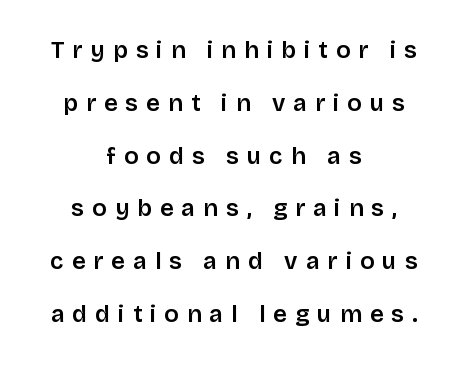
The type sits square on the baseline with zero lean. Letter spacing: wide. Typesetter's note: demi weight, one step under bold. Clear beneath every line of the passage. Each new line begins a long way beneath the previous one. The compositor balanced each line on the midline.
